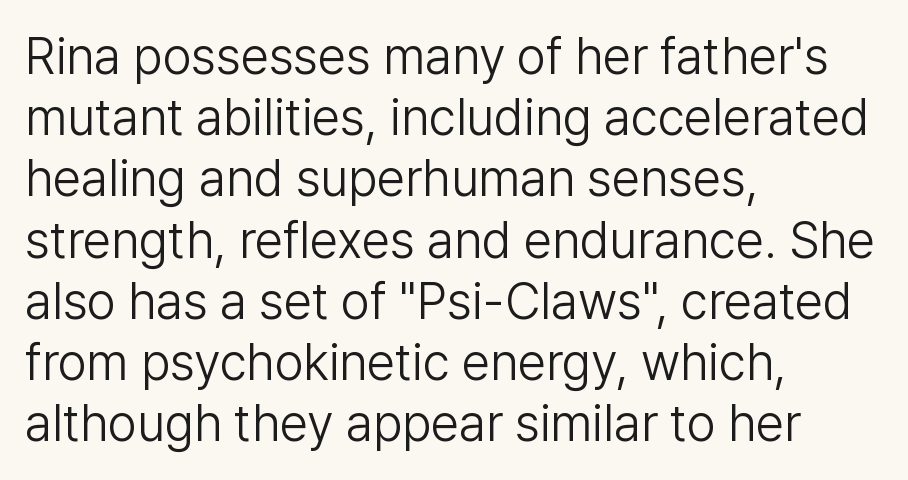
The image shows 51 px light sans-serif type, upright; set left-aligned, line spacing 1.2x, normal letter spacing, not underlined; low stroke contrast and a medium x-height.
